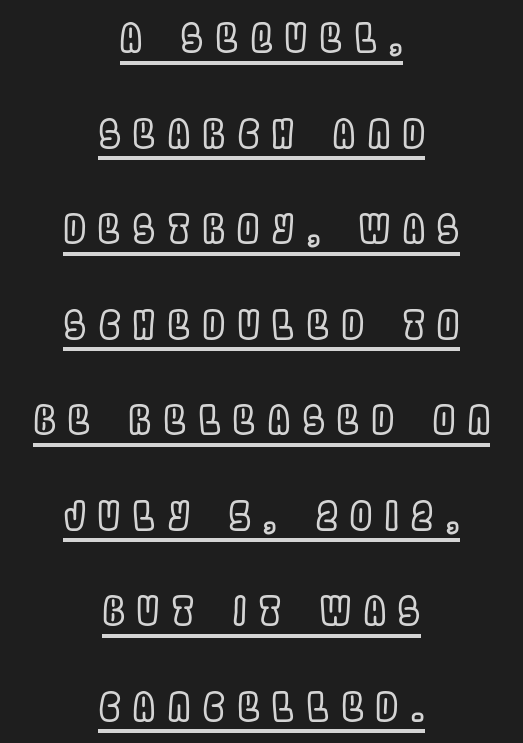
The image shows 39 px condensed type, upright; set centered, loose line spacing (2.45x), unusually wide letter spacing (+0.33 em), underlined; a large x-height.
